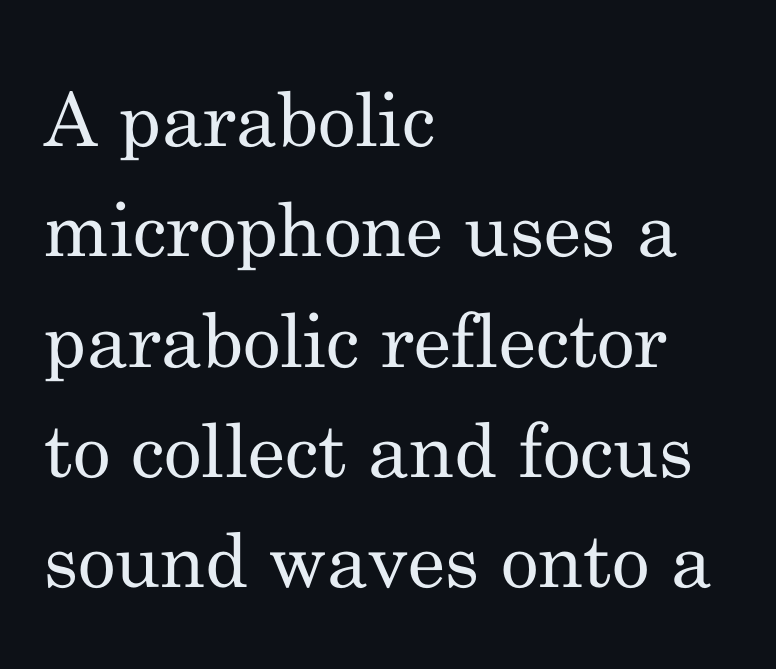
Q: Is the text bold? A: No.
Q: Is the text italic (slanted)? A: No, it is upright.
Q: Is the typeface a serif or a sans-serif typeface? A: Serif.
Q: Is the text underlined? A: No.
Q: How is the paragraph aligned? A: Left-aligned.
Q: Is the spacing between letters normal or unusually wide? A: Normal.
Q: Is the spacing between lines tight, normal or loose? A: Normal.
Q: Width (condensed, normal, or wide)? A: Normal.
Q: Stroke contrast? A: Medium.
Q: x-height? A: Small.
Q: Monospaced? A: No.
